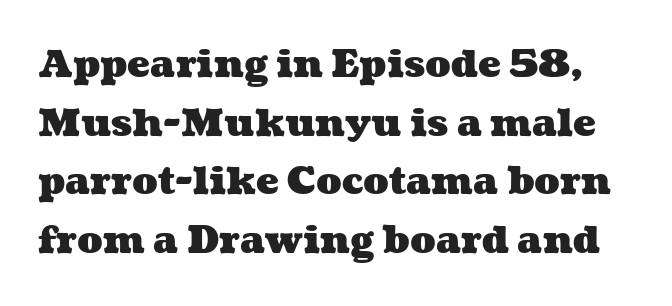
{"bold": "yes", "weight": "heavy", "width": "wide", "stroke_contrast": "medium", "x_height": "medium", "monospaced": "no", "underline": "no", "line_spacing": "normal", "line_spacing_ratio": 1.54, "letter_spacing": "normal", "letter_spacing_em": 0.0, "glyph_px": 38}
